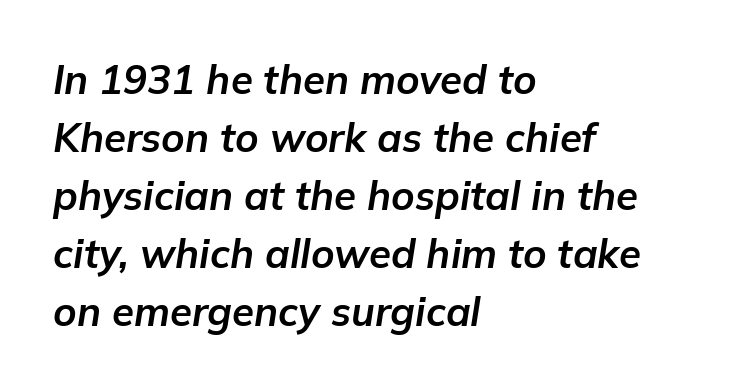
The image shows 40 px bold type, italic (leaning right); set left-aligned, normal line spacing (1.45x), normal letter spacing, not underlined; low stroke contrast and a medium x-height.
